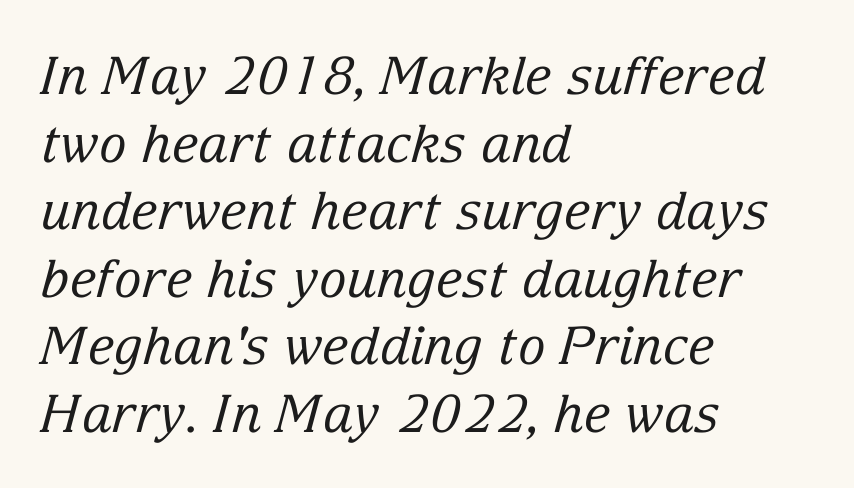
Q: Is the text bold? A: No.
Q: Is the text italic (slanted)? A: Yes, it leans right by about 15 degrees.
Q: Is the typeface a serif or a sans-serif typeface? A: Serif.
Q: Is the text underlined? A: No.
Q: How is the paragraph aligned? A: Left-aligned.
Q: Is the spacing between letters normal or unusually wide? A: Normal.
Q: Is the spacing between lines tight, normal or loose? A: Normal.
Q: Width (condensed, normal, or wide)? A: Normal.
Q: Stroke contrast? A: Low.
Q: x-height? A: Medium.
Q: Monospaced? A: No.
